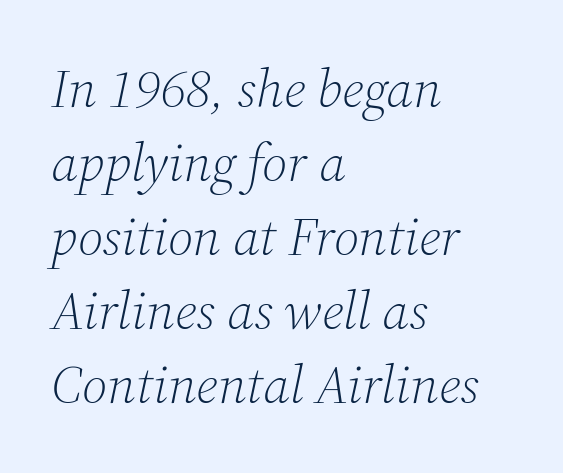
{"serif": "yes", "italic": "yes", "lean": "right", "slant_degrees": 12, "bold": "no", "weight": "light", "width": "normal", "stroke_contrast": "medium", "x_height": "medium", "monospaced": "no", "underline": "no", "align": "left", "line_spacing": "normal", "line_spacing_ratio": 1.37, "letter_spacing": "normal", "letter_spacing_em": 0.0, "glyph_px": 54}
